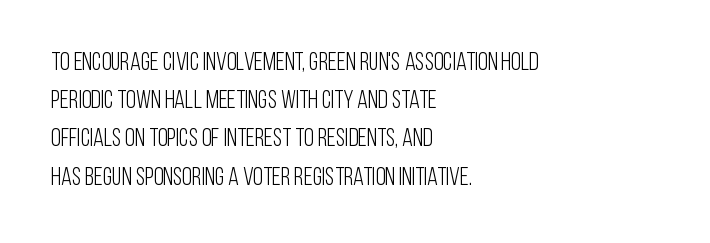
{"italic": "no", "bold": "no", "underline": "no", "align": "left", "line_spacing": "normal", "line_spacing_ratio": 1.53, "letter_spacing": "normal", "letter_spacing_em": 0.0, "glyph_px": 25}
